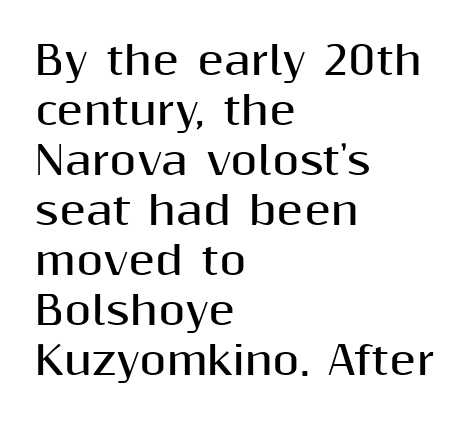
The image shows 39 px bold sans-serif type, upright; set left-aligned, normal line spacing (1.28x), normal letter spacing, not underlined; medium stroke contrast and a medium x-height.
